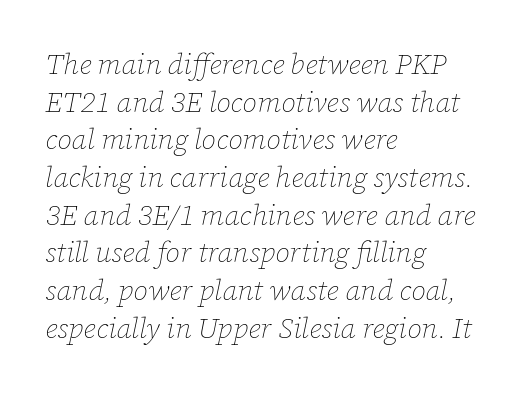
The image shows 29 px thin type, italic (leaning right); set left-aligned, normal line spacing (1.3x), normal letter spacing, not underlined; low stroke contrast and a medium x-height.
